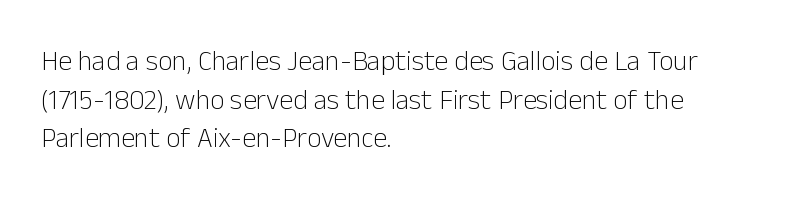
Q: Is the text bold? A: No.
Q: Is the text italic (slanted)? A: No, it is upright.
Q: Is the typeface a serif or a sans-serif typeface? A: Sans-serif.
Q: Is the text underlined? A: No.
Q: How is the paragraph aligned? A: Left-aligned.
Q: Is the spacing between letters normal or unusually wide? A: Normal.
Q: Is the spacing between lines tight, normal or loose? A: Normal.
Q: Width (condensed, normal, or wide)? A: Normal.
Q: Stroke contrast? A: Low.
Q: x-height? A: Medium.
Q: Monospaced? A: No.
